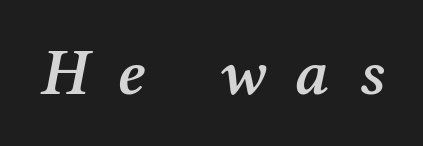
{"serif": "yes", "italic": "yes", "lean": "right", "slant_degrees": 12, "bold": "semi", "weight": "semibold", "width": "normal", "stroke_contrast": "medium", "x_height": "medium", "monospaced": "no", "underline": "no", "letter_spacing": "wide", "letter_spacing_em": 0.45, "glyph_px": 66}
